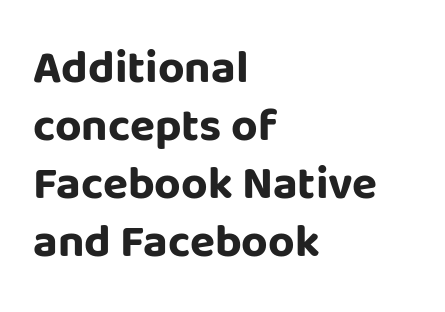
{"serif": "no", "italic": "no", "bold": "yes", "weight": "bold", "width": "normal", "stroke_contrast": "low", "x_height": "large", "monospaced": "no", "underline": "no", "align": "left", "line_spacing": "normal", "line_spacing_ratio": 1.26, "letter_spacing": "normal", "letter_spacing_em": 0.0, "glyph_px": 46}
